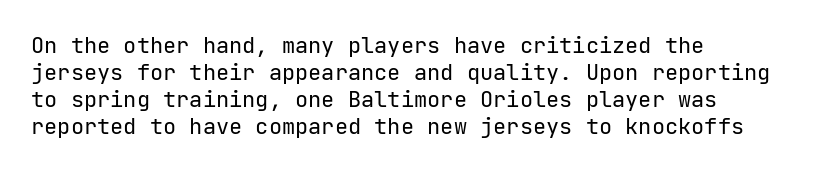
The image shows 22 px text type, upright; set left-aligned, line spacing 1.23x, normal letter spacing, not underlined.
